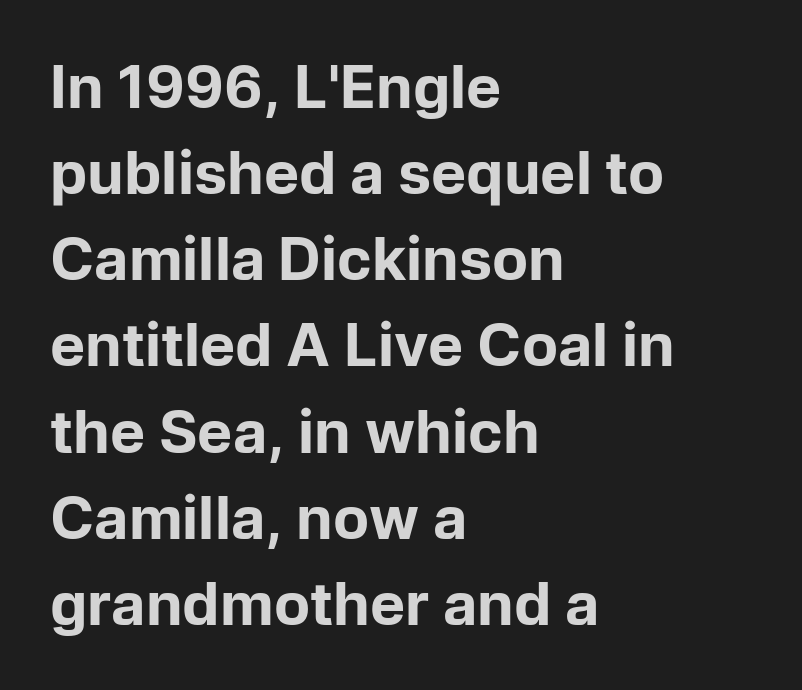
{"serif": "no", "italic": "no", "bold": "yes", "weight": "bold", "width": "normal", "stroke_contrast": "low", "x_height": "medium", "monospaced": "no", "underline": "no", "align": "left", "line_spacing": "normal", "line_spacing_ratio": 1.46, "letter_spacing": "normal", "letter_spacing_em": 0.0, "glyph_px": 59}
